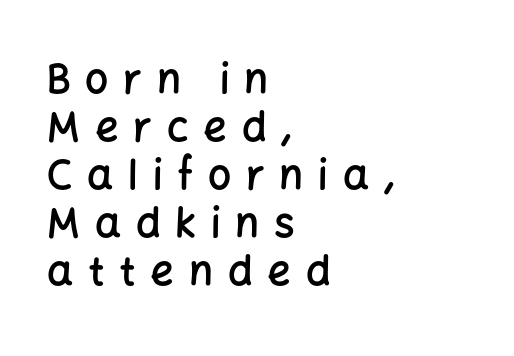
{"serif": "no", "italic": "no", "bold": "semi", "weight": "semibold", "width": "normal", "stroke_contrast": "low", "x_height": "medium", "monospaced": "no", "underline": "no", "align": "left", "line_spacing_ratio": 1.17, "letter_spacing": "wide", "letter_spacing_em": 0.36, "glyph_px": 41}
